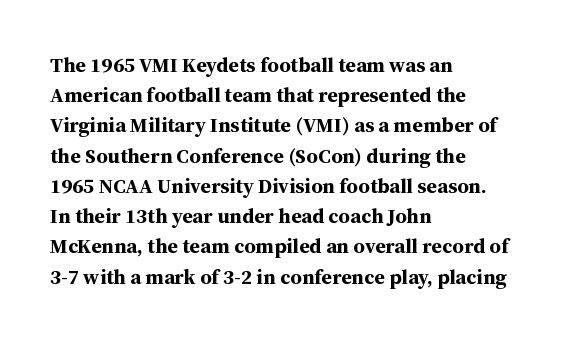
{"italic": "no", "bold": "yes", "underline": "no", "align": "left", "line_spacing": "normal", "line_spacing_ratio": 1.44, "letter_spacing": "normal", "letter_spacing_em": 0.0, "glyph_px": 21}
